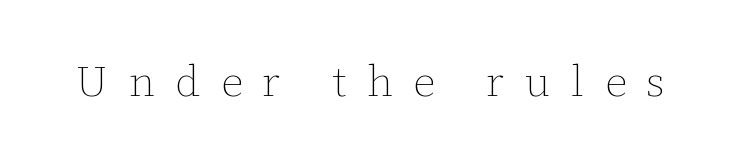
Q: Is the text bold? A: No.
Q: Is the text italic (slanted)? A: No, it is upright.
Q: Is the text underlined? A: No.
Q: Is the spacing between letters normal or unusually wide? A: Unusually wide.
Q: Width (condensed, normal, or wide)? A: Normal.
Q: Stroke contrast? A: Low.
Q: x-height? A: Medium.
Q: Monospaced? A: No.
